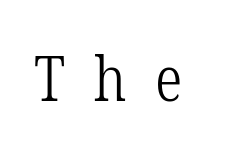
Stroke terminals: seriffed. The typeface has the unassuming heft of standard copy or less. These lines are rendered in a variable-pitch font. Glyph-to-glyph distance is far greater than everyday printed text. Rule under the text: the space is simply empty.
